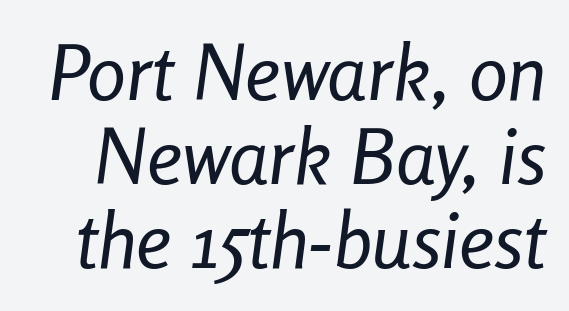
Is this a heavy cut? Hardly; it is regular or lighter. Proportional: the letters do not fall into vertical columns. You could barely slide anything between these rows. Only glyphs here, with clear space below each row. The rendering keeps characters at their native spacing. There's an unmistakable incline to the writing here.
